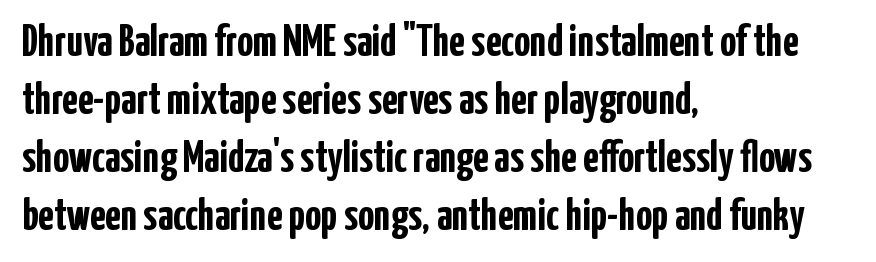
Type style note: lacks serifs. Unmarked baselines from the first word to the last. Strokes here are thick enough to call this a true bold. When letters stand straight like this, we call the style roman or upright. Does the copy run flush right? No — it runs flush left. Here the glyphs are tracked normally, forming tight word shapes.
